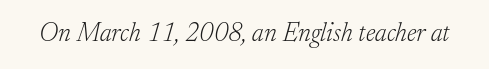
{"italic": "yes", "lean": "right", "slant_degrees": 17, "bold": "no", "underline": "no", "letter_spacing": "normal", "letter_spacing_em": 0.0, "glyph_px": 26}
